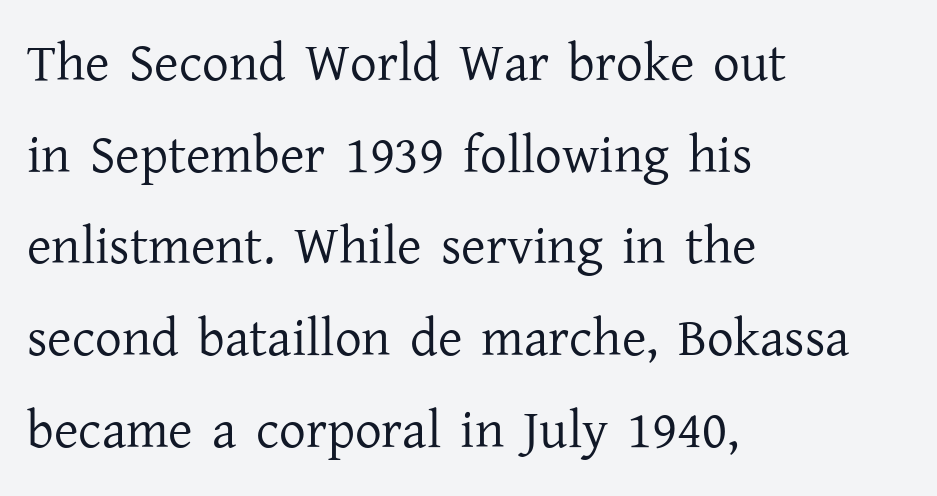
The image shows 53 px regular-weight serif type, upright; set left-aligned, line spacing 1.73x, normal letter spacing, not underlined; low stroke contrast and a medium x-height.
